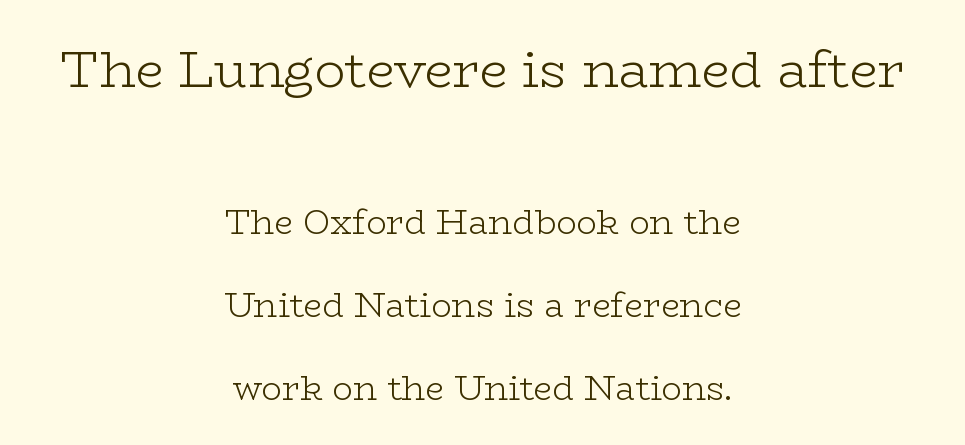
Check under the words: just untouched page. These lines are composed in type with serifs. Compared with typical body copy, the letter spacing here is the same. Posture: vertical.
